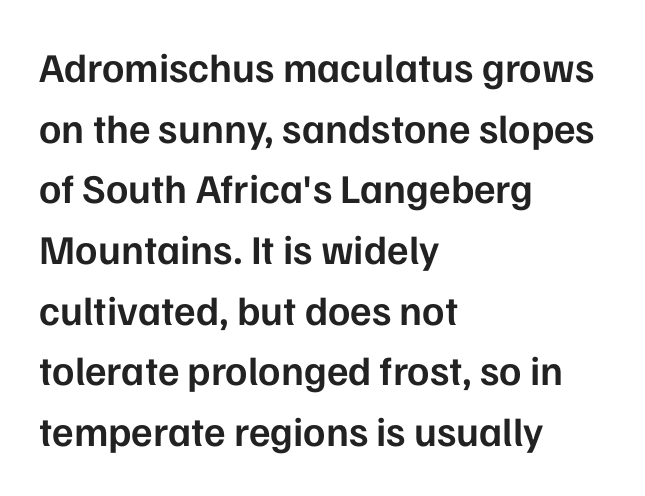
{"serif": "no", "italic": "no", "bold": "semi", "weight": "semibold", "width": "normal", "stroke_contrast": "low", "x_height": "medium", "monospaced": "no", "underline": "no", "align": "left", "line_spacing": "normal", "line_spacing_ratio": 1.48, "letter_spacing": "normal", "letter_spacing_em": 0.0, "glyph_px": 41}
